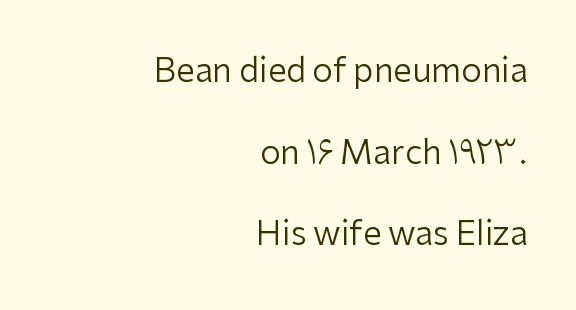
Italic: no, the glyphs are upright roman. Is the block centered? No — it sits flush against the right margin. Only glyphs here, with clear space below each row. No heavy texture on the line: the type isn't bold.
